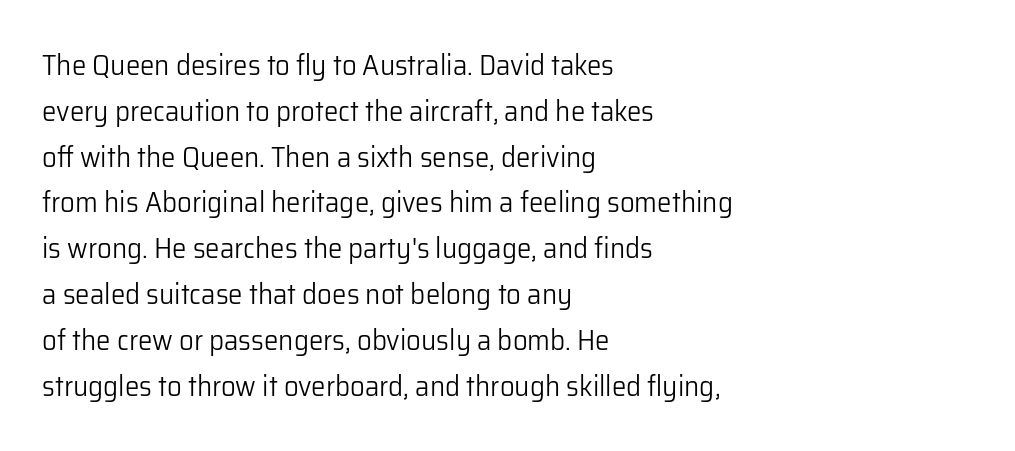
{"serif": "no", "italic": "no", "bold": "no", "weight": "light", "width": "normal", "stroke_contrast": "low", "x_height": "medium", "monospaced": "no", "underline": "no", "align": "left", "line_spacing": "normal", "line_spacing_ratio": 1.58, "letter_spacing": "normal", "letter_spacing_em": 0.0, "glyph_px": 29}
